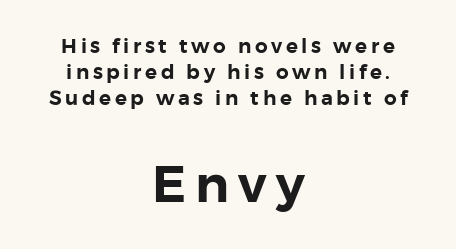
The image shows 51 px sans-serif type, upright; set centered, normal line spacing (1.31x), not underlined; the second (bottom) block is 2.55x larger; low stroke contrast and a medium x-height.
